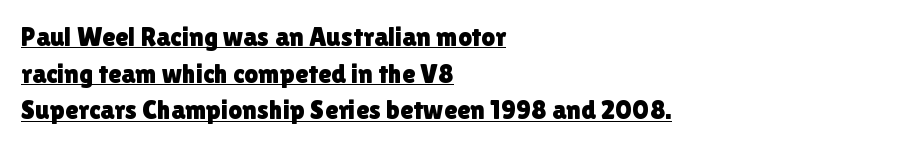
Q: Is the text italic (slanted)? A: No, it is upright.
Q: Is the text underlined? A: Yes.
Q: How is the paragraph aligned? A: Left-aligned.
Q: Is the spacing between letters normal or unusually wide? A: Normal.
Q: Is the spacing between lines tight, normal or loose? A: Normal.
